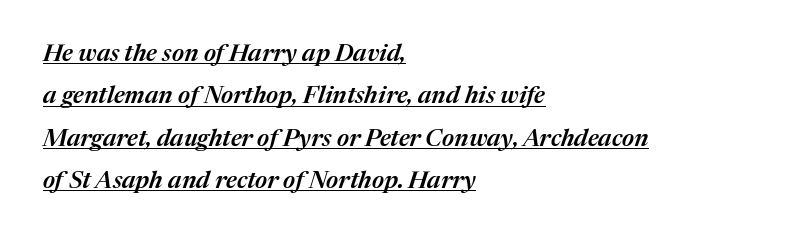
Compared with typical body copy, the letter spacing here is the same. Stroke thickness is moderately raised; the sample reads as semibold. The font's italic variant was chosen for this text. In CSS terms this would be text-align: left. Beneath each row of characters lies a ruled line.
